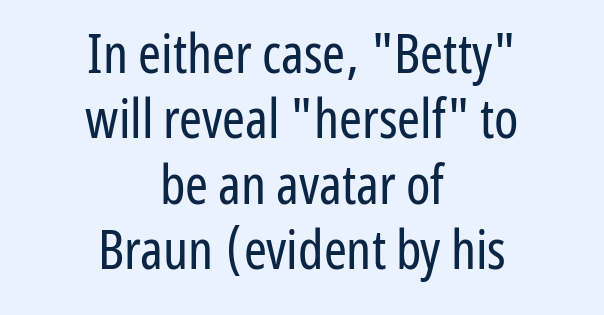
The image shows 55 px regular-weight, condensed sans-serif type, upright; set centered, line spacing 1.19x, normal letter spacing, not underlined; low stroke contrast and a medium x-height.
